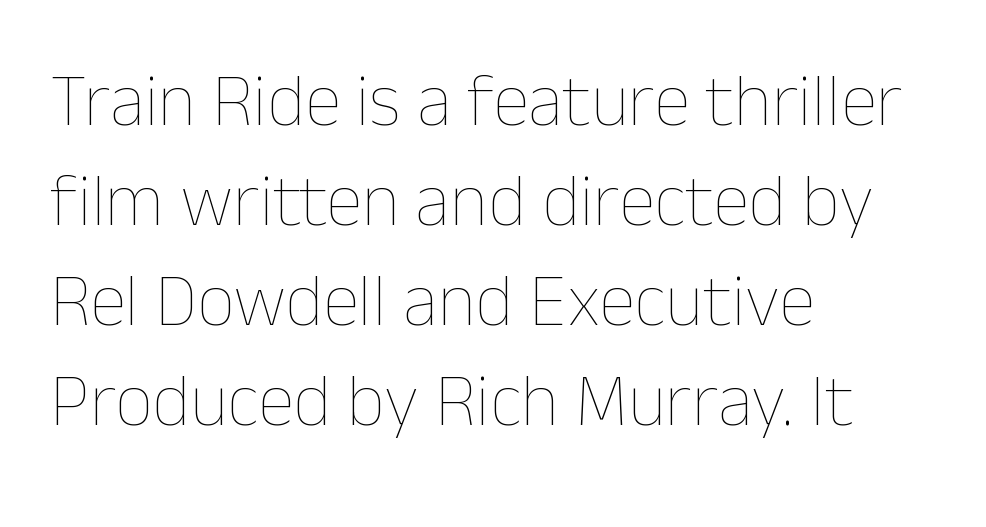
This sample is left-justified, so line endings fall wherever the words run out. A typesetter would mark this as roman, not italic. The space beneath each line is pristine and unruled. These lines are rendered in a variable-pitch font.
